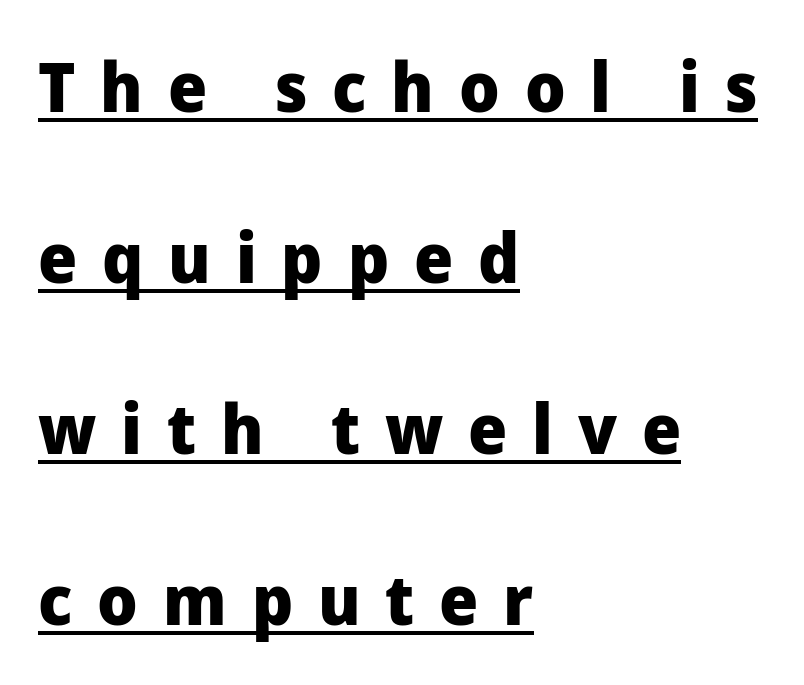
{"serif": "no", "italic": "no", "bold": "yes", "weight": "heavy", "width": "normal", "stroke_contrast": "low", "x_height": "medium", "monospaced": "no", "underline": "yes", "align": "left", "line_spacing": "loose", "line_spacing_ratio": 2.48, "letter_spacing": "wide", "letter_spacing_em": 0.36, "glyph_px": 69}
